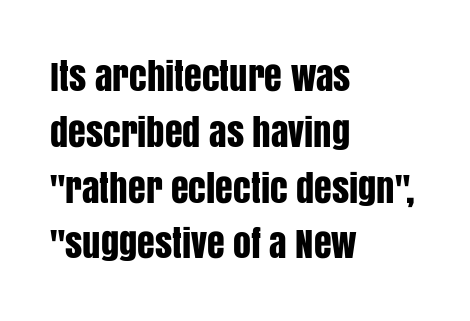
{"serif": "no", "italic": "no", "width": "condensed", "stroke_contrast": "low", "x_height": "large", "monospaced": "no", "underline": "no", "align": "left", "line_spacing": "normal", "line_spacing_ratio": 1.55, "letter_spacing": "normal", "letter_spacing_em": 0.0, "glyph_px": 36}
